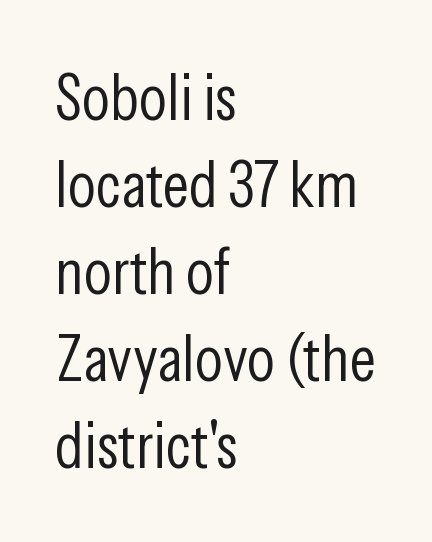
The lines sit at an ordinary, default distance from one another. Compared with a centered layout, this one pins lines to the left instead. Check under the words: just untouched page. Proportional: the letters do not fall into vertical columns.
